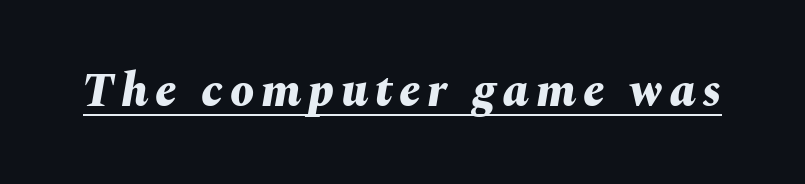
{"italic": "yes", "lean": "right", "slant_degrees": 10, "bold": "yes", "weight": "bold", "width": "normal", "stroke_contrast": "medium", "x_height": "medium", "monospaced": "no", "underline": "yes", "glyph_px": 48}
